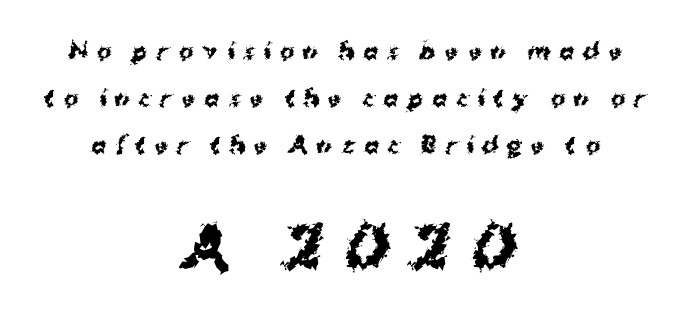
{"serif": "no", "bold": "yes", "weight": "bold", "width": "normal", "stroke_contrast": "medium", "x_height": "medium", "monospaced": "no", "underline": "no", "align": "center", "line_spacing": "loose", "line_spacing_ratio": 2.13, "letter_spacing": "wide", "letter_spacing_em": 0.4, "larger_block": "second", "size_ratio": 2.5, "glyph_px": 55}
